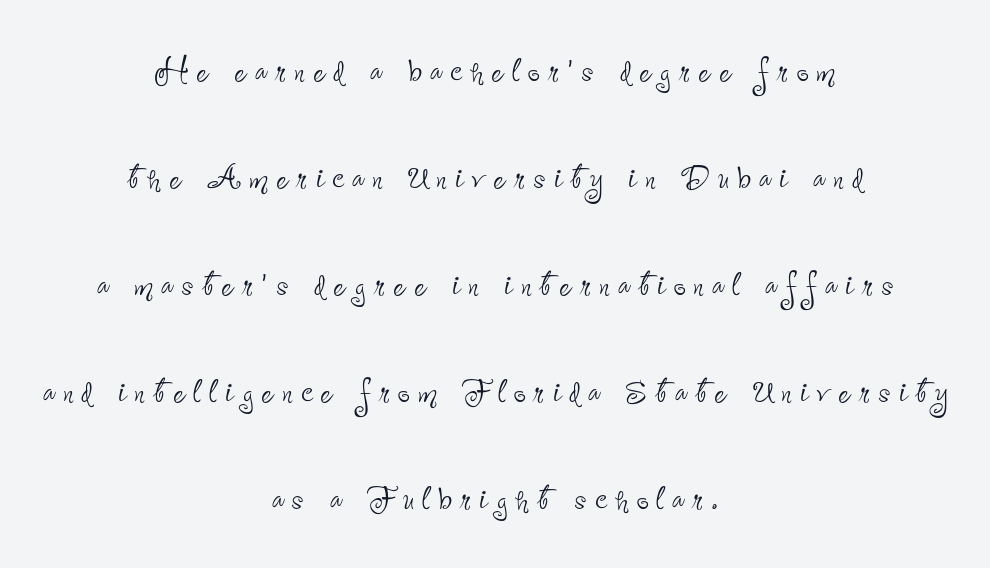
Heft: none added — not bold. Do the characters align in a grid? No, the font is proportional. Does the type have serifs? No, each stem ends abruptly. Whoever set this chose breathing room over compactness in the vertical rhythm. The baseline area is clear.
